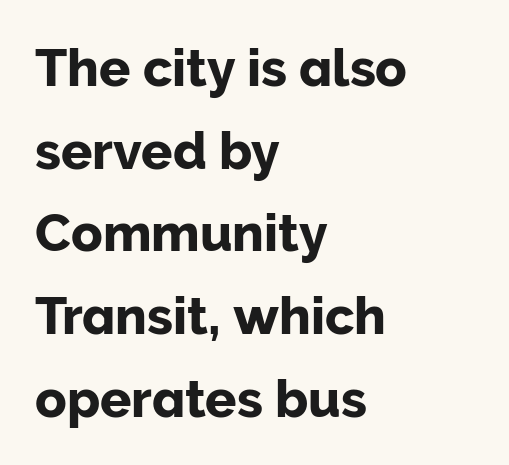
No feet cap the strokes, marking this as sans-serif type. Beneath every word, the page is bare. One-word summary of the alignment: left. Short note: letters normally spaced. How would I describe the line gaps? Plain and ordinary.
